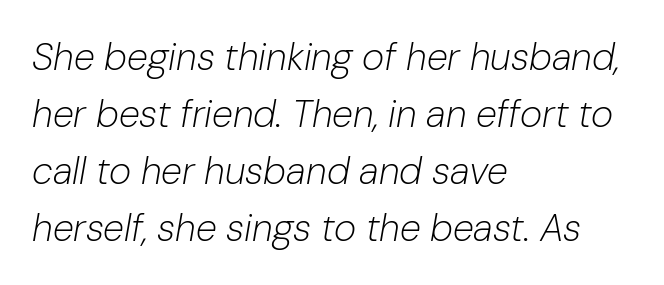
The image shows 38 px light type, italic (leaning right); set left-aligned, normal line spacing (1.5x), normal letter spacing, not underlined; low stroke contrast and a medium x-height.
